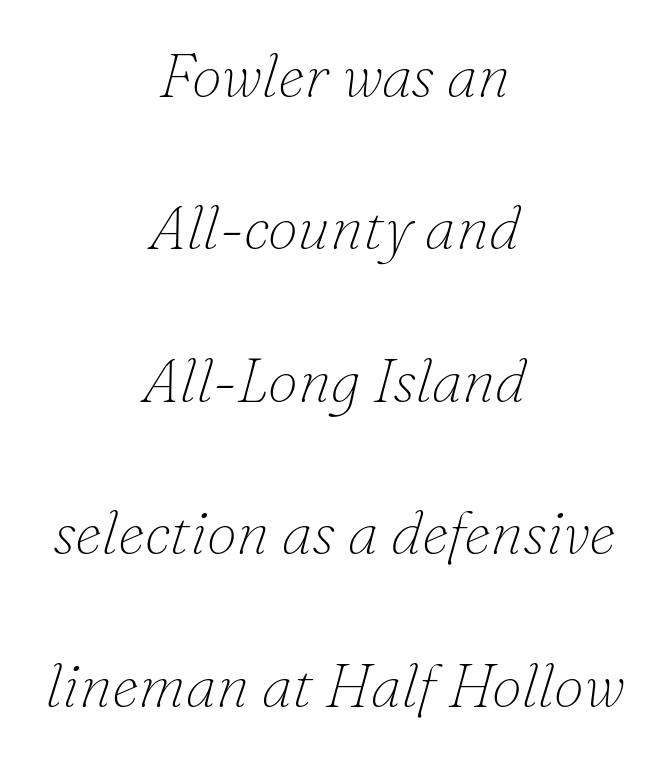
The image shows 61 px thin serif type, italic (leaning right); set centered, loose line spacing (2.5x), normal letter spacing, not underlined; low stroke contrast and a small x-height.
